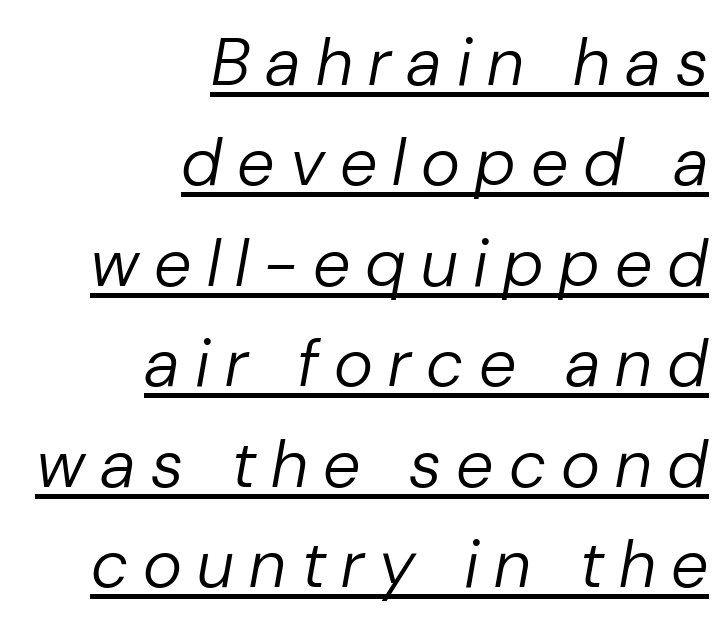
The image shows 67 px regular-weight type, italic (leaning right); set right-aligned, normal line spacing (1.5x), unusually wide letter spacing (+0.23 em), underlined; low stroke contrast and a medium x-height.
